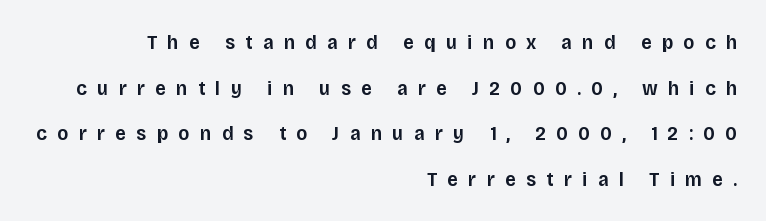
The image shows 21 px text type, upright; set right-aligned, loose line spacing (2.17x), unusually wide letter spacing (+0.49 em), not underlined.
